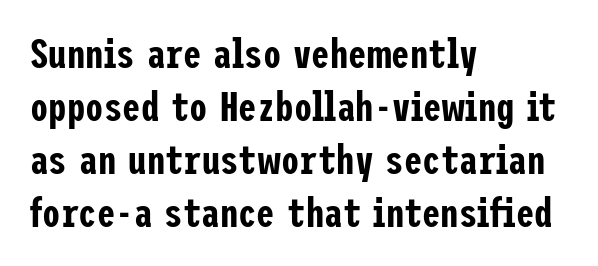
The image shows 41 px condensed sans-serif type, upright; set left-aligned, normal line spacing (1.29x), normal letter spacing, not underlined; low stroke contrast and a medium x-height.
